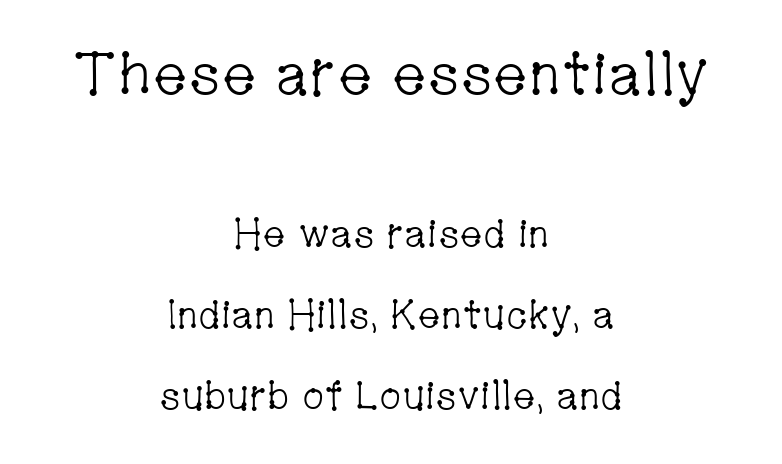
The image shows 59 px light, condensed serif type, upright; set centered, loose line spacing (2.08x), normal letter spacing, not underlined; the first (top) block is 1.51x larger; low stroke contrast and a medium x-height.
